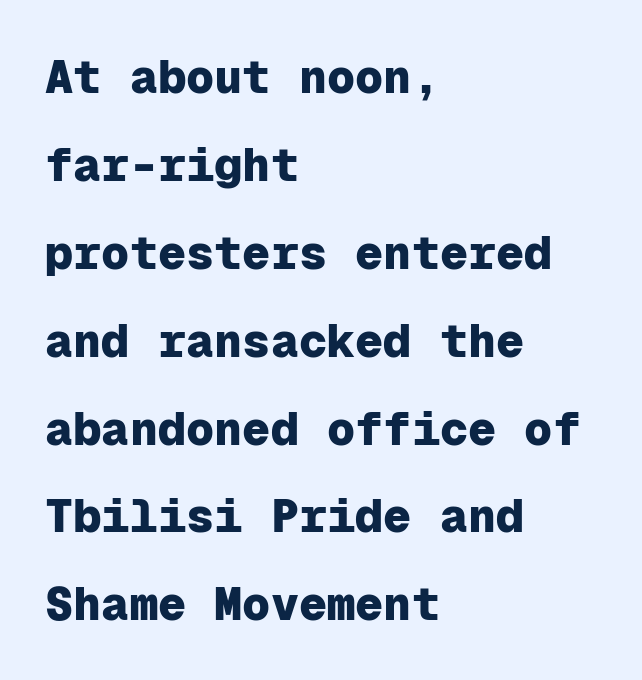
Q: Is the text bold? A: Yes.
Q: Is the text italic (slanted)? A: No, it is upright.
Q: Is the typeface a serif or a sans-serif typeface? A: Sans-serif.
Q: Is the text underlined? A: No.
Q: How is the paragraph aligned? A: Left-aligned.
Q: Is the spacing between letters normal or unusually wide? A: Normal.
Q: Width (condensed, normal, or wide)? A: Normal.
Q: Stroke contrast? A: Low.
Q: x-height? A: Medium.
Q: Monospaced? A: Yes.
